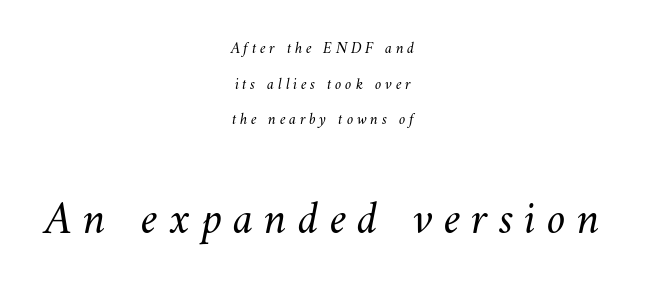
The face used here appears at its bigger size in the lower chunk. Students, observe: this is what heavily led, spacious text looks like. Check the space under the baseline: it is left empty. Line starts and ends both wander, symmetrically.
